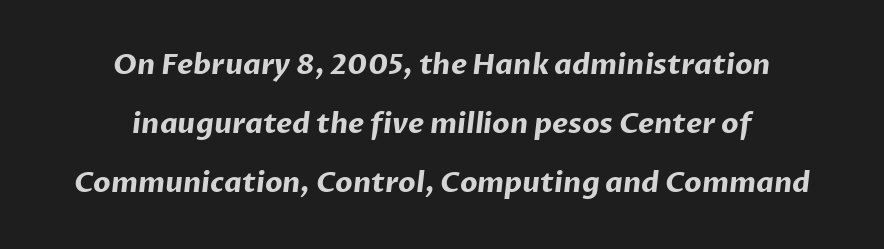
Q: Is the text bold? A: Yes.
Q: Is the typeface a serif or a sans-serif typeface? A: Sans-serif.
Q: Is the text underlined? A: No.
Q: How is the paragraph aligned? A: Centered.
Q: Is the spacing between letters normal or unusually wide? A: Normal.
Q: Is the spacing between lines tight, normal or loose? A: Loose.
Q: Width (condensed, normal, or wide)? A: Normal.
Q: Stroke contrast? A: Low.
Q: x-height? A: Medium.
Q: Monospaced? A: No.
